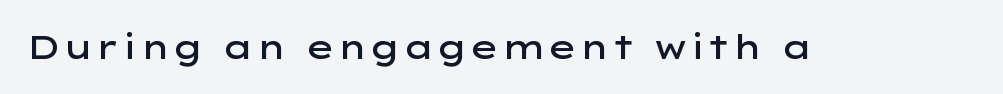
{"serif": "no", "italic": "no", "bold": "semi", "weight": "semibold", "width": "wide", "stroke_contrast": "low", "x_height": "medium", "monospaced": "no", "underline": "no", "letter_spacing": "normal", "letter_spacing_em": 0.0, "glyph_px": 33}
